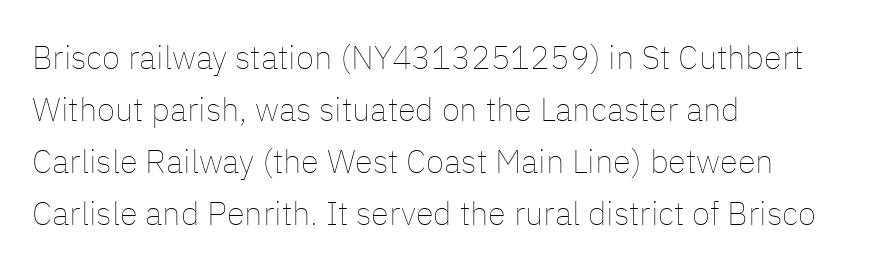
Q: Is the text bold? A: No.
Q: Is the text italic (slanted)? A: No, it is upright.
Q: Is the text underlined? A: No.
Q: How is the paragraph aligned? A: Left-aligned.
Q: Is the spacing between letters normal or unusually wide? A: Normal.
Q: Is the spacing between lines tight, normal or loose? A: Normal.
Q: Width (condensed, normal, or wide)? A: Normal.
Q: Stroke contrast? A: Low.
Q: x-height? A: Medium.
Q: Monospaced? A: No.
